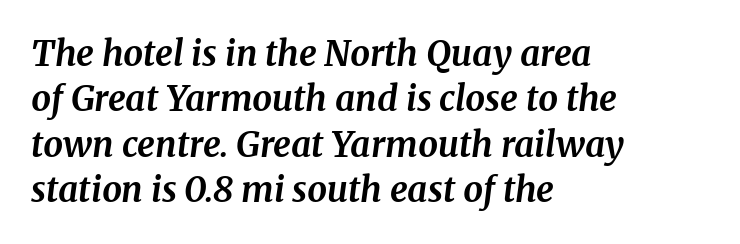
{"serif": "yes", "italic": "yes", "lean": "right", "slant_degrees": 8, "bold": "yes", "weight": "bold", "width": "normal", "stroke_contrast": "medium", "x_height": "medium", "monospaced": "no", "underline": "no", "align": "left", "line_spacing": "normal", "line_spacing_ratio": 1.3, "letter_spacing": "normal", "letter_spacing_em": 0.0, "glyph_px": 35}
